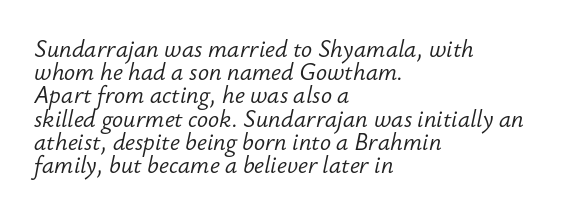
Heft: none added — not bold. Rendered with sloped, italic letterforms. Caption: standard tracking, unaltered. Notice how descenders almost collide with the ascenders below — that's tight leading. These lines stack with their left ends in a neat column. Rule under the text: the space is simply empty.
